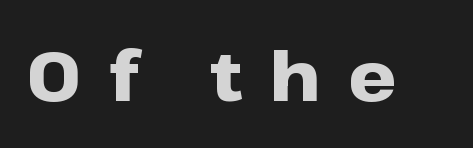
{"serif": "no", "italic": "no", "bold": "yes", "weight": "heavy", "width": "wide", "stroke_contrast": "low", "x_height": "medium", "monospaced": "no", "underline": "no", "letter_spacing": "wide", "letter_spacing_em": 0.4, "glyph_px": 69}
